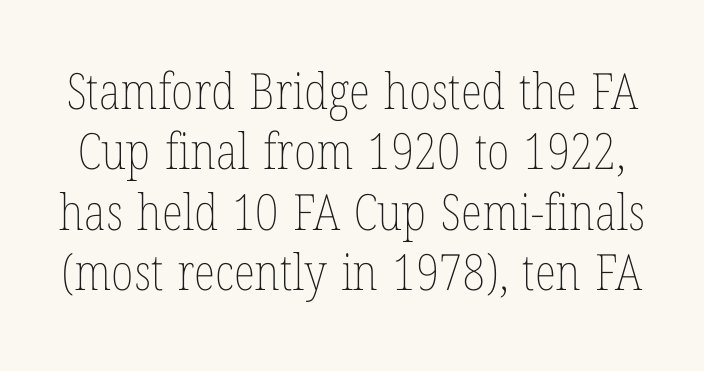
The image shows 50 px thin, condensed type, upright; set line spacing 1.21x, normal letter spacing, not underlined; low stroke contrast and a medium x-height.
